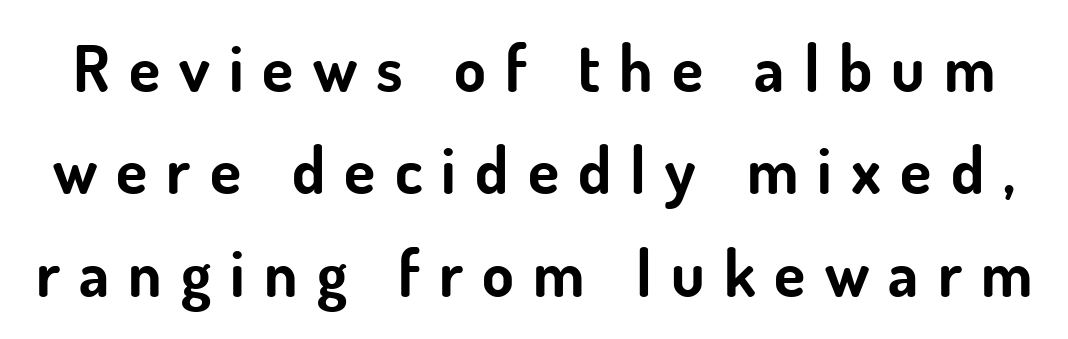
The image shows 64 px bold sans-serif type, upright; set normal line spacing (1.6x), unusually wide letter spacing (+0.3 em), not underlined; low stroke contrast and a small x-height.
